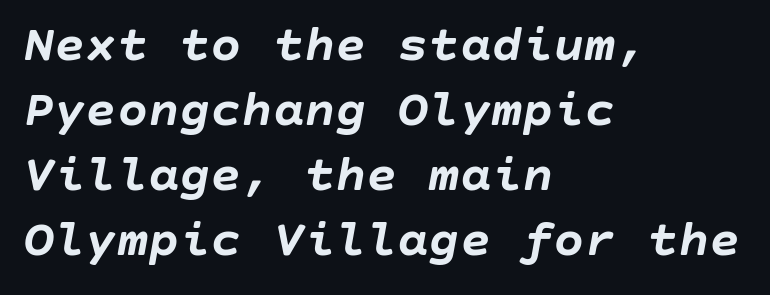
The image shows 52 px semibold type, italic (leaning right); set left-aligned, normal line spacing (1.25x), normal letter spacing, not underlined; low stroke contrast and a large x-height.
